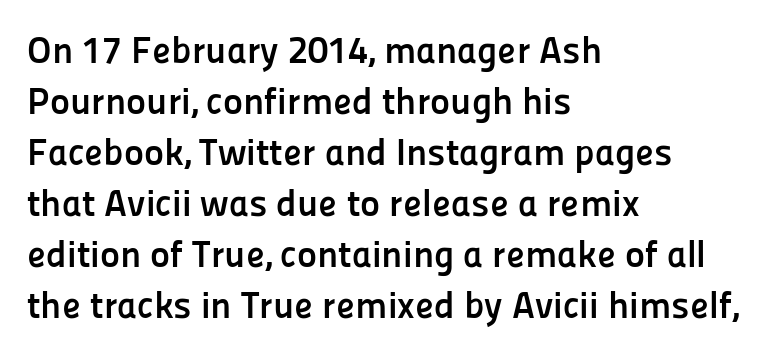
The image shows 38 px semibold sans-serif type, upright; set left-aligned, normal line spacing (1.34x), normal letter spacing, not underlined; low stroke contrast and a medium x-height.
